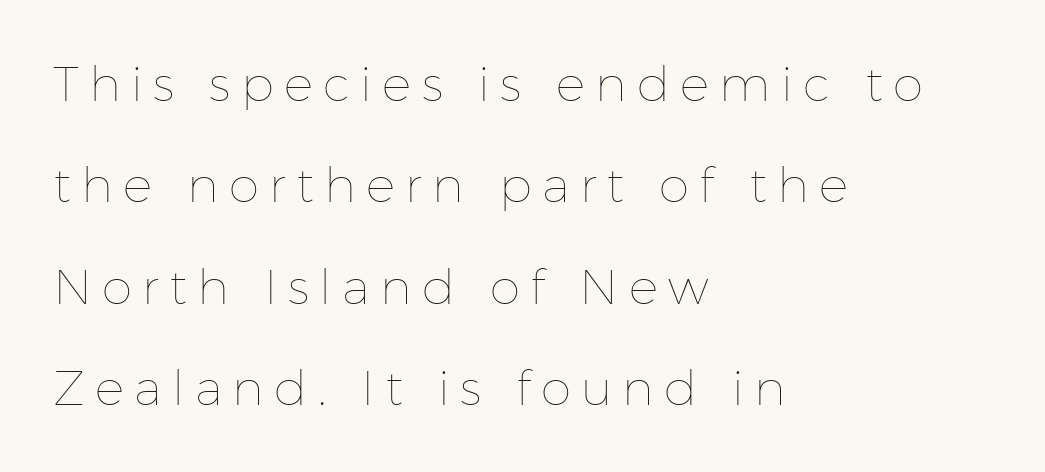
The image shows 49 px thin type, upright; set left-aligned, loose line spacing (2.07x), unusually wide letter spacing (+0.21 em), not underlined; low stroke contrast and a medium x-height.
